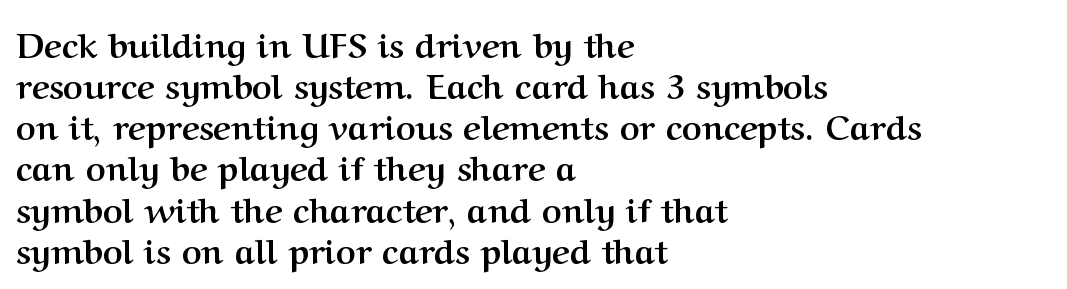
The letters stand upright; this is a roman face. How are the letters spaced? Ordinarily, with no added tracking. As a designer I'd log this as weight 700, bold. Stroke terminals: seriffed. Short and long lines alike share a common starting point at left.
